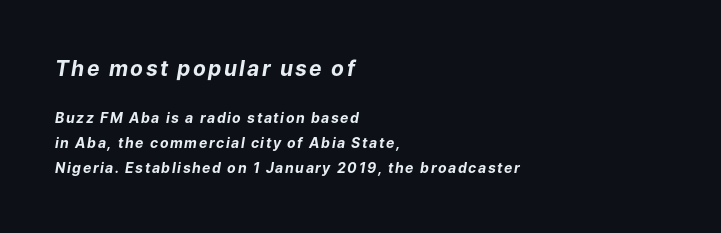
{"italic": "yes", "lean": "right", "slant_degrees": 9, "bold": "yes", "underline": "no", "align": "left", "line_spacing_ratio": 1.78, "larger_block": "first", "size_ratio": 1.5, "glyph_px": 21}
